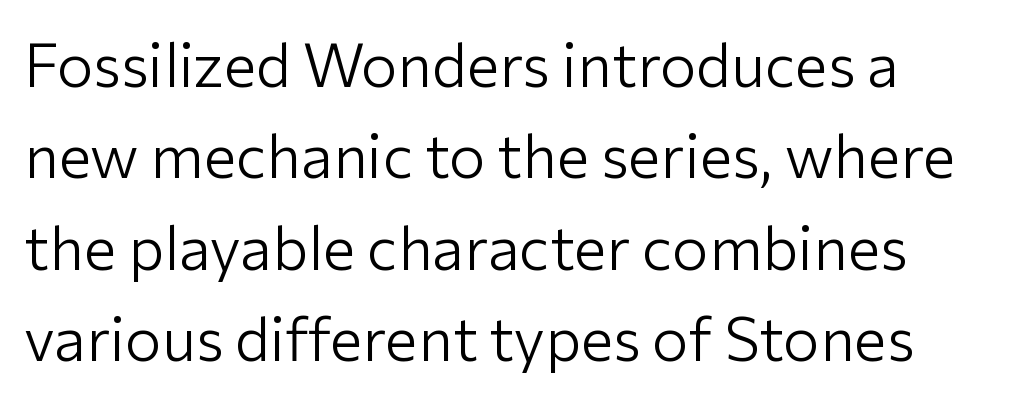
Q: Is the text bold? A: No.
Q: Is the text italic (slanted)? A: No, it is upright.
Q: Is the typeface a serif or a sans-serif typeface? A: Sans-serif.
Q: Is the text underlined? A: No.
Q: Is the spacing between letters normal or unusually wide? A: Normal.
Q: Is the spacing between lines tight, normal or loose? A: Normal.
Q: Width (condensed, normal, or wide)? A: Normal.
Q: Stroke contrast? A: Low.
Q: x-height? A: Medium.
Q: Monospaced? A: No.
